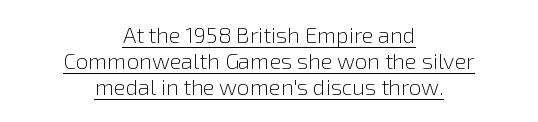
Underline: present. The lettering stays uniformly vertical, giving the passage a roman look. This reads as an unemphasized weight, regular at the heaviest. The paragraph shown floats in the horizontal middle. This sample uses plain, unmodified letter spacing.
